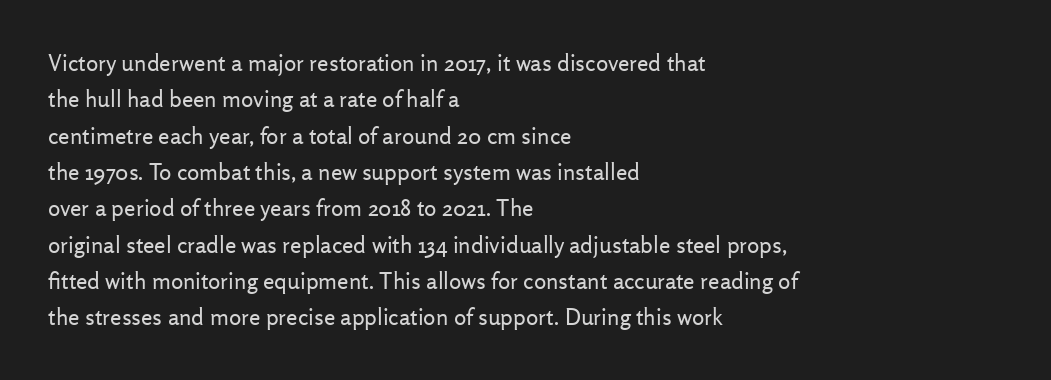
The image shows 23 px text type, upright; set left-aligned, normal line spacing (1.58x), normal letter spacing, not underlined.
